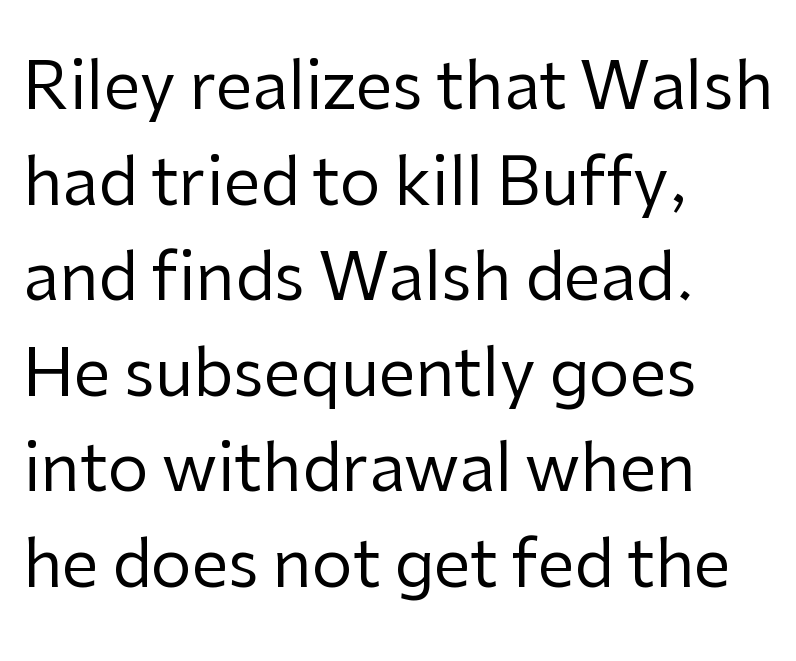
Q: Is the text bold? A: No.
Q: Is the text italic (slanted)? A: No, it is upright.
Q: Is the typeface a serif or a sans-serif typeface? A: Sans-serif.
Q: Is the text underlined? A: No.
Q: How is the paragraph aligned? A: Left-aligned.
Q: Is the spacing between letters normal or unusually wide? A: Normal.
Q: Is the spacing between lines tight, normal or loose? A: Normal.
Q: Width (condensed, normal, or wide)? A: Normal.
Q: Stroke contrast? A: Low.
Q: x-height? A: Medium.
Q: Monospaced? A: No.
